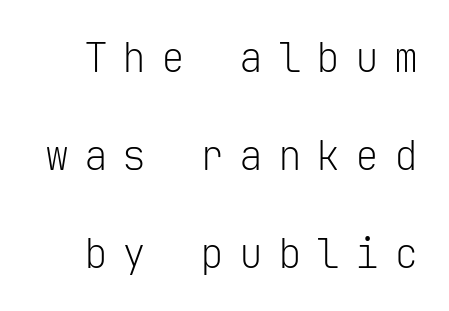
The lines are spread far apart with generous leading. Each stroke keeps to a modest, everyday thickness or less. Is this a fixed-width face? Yes — each glyph sits in an identical cell. The horizontal fit of the characters is loose and conspicuously gappy. A typesetter would label this face a sans. This sample uses an upright cut, with every glyph sitting square on the baseline.
